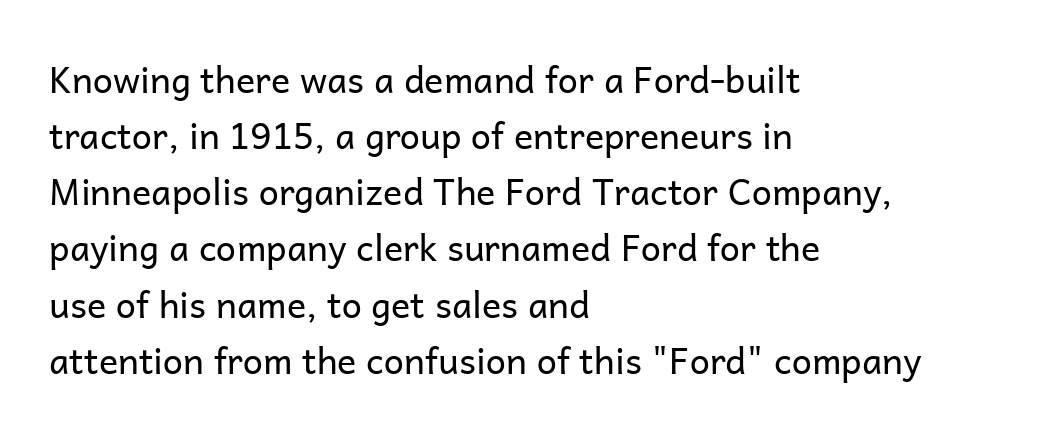
{"serif": "no", "italic": "no", "bold": "no", "weight": "regular", "width": "normal", "stroke_contrast": "low", "x_height": "medium", "monospaced": "no", "underline": "no", "align": "left", "line_spacing": "normal", "line_spacing_ratio": 1.56, "letter_spacing": "normal", "letter_spacing_em": 0.0, "glyph_px": 36}
